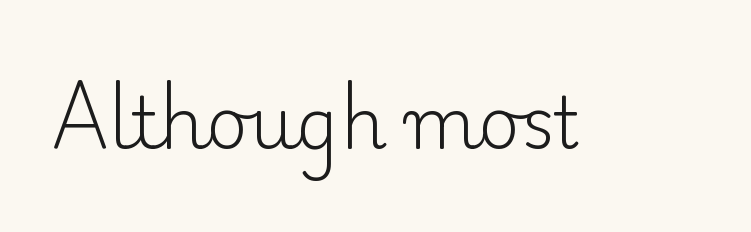
{"italic": "no", "bold": "no", "weight": "light", "width": "normal", "stroke_contrast": "low", "x_height": "small", "monospaced": "no", "underline": "no", "letter_spacing": "normal", "letter_spacing_em": 0.0, "glyph_px": 71}
